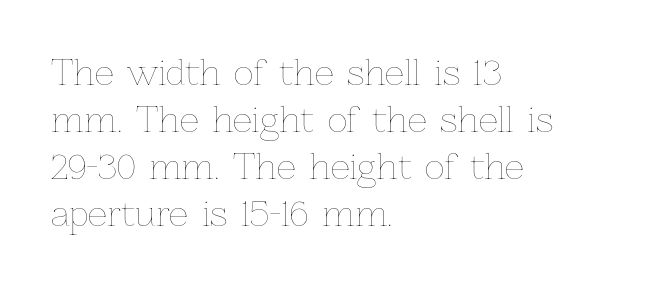
Q: Is the text bold? A: No.
Q: Is the text italic (slanted)? A: No, it is upright.
Q: Is the text underlined? A: No.
Q: How is the paragraph aligned? A: Left-aligned.
Q: Is the spacing between letters normal or unusually wide? A: Normal.
Q: Is the spacing between lines tight, normal or loose? A: Normal.
Q: Width (condensed, normal, or wide)? A: Normal.
Q: Stroke contrast? A: Low.
Q: x-height? A: Medium.
Q: Monospaced? A: No.
